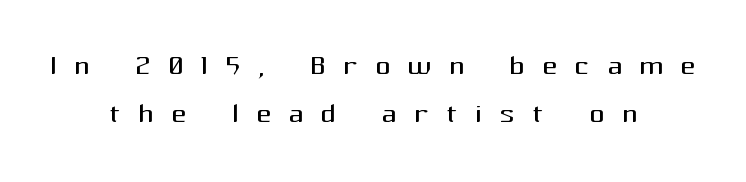
The rendering inserts visible extra space after every character. Each letter's strokes conclude bluntly, with no projecting serifs. Spacing verdict: proportional, widths tailored to each character. The font is comparable to plain body text, perhaps lighter. Ordinary non-slanted type is in use. Casual observation: everything's sitting right in the middle.
